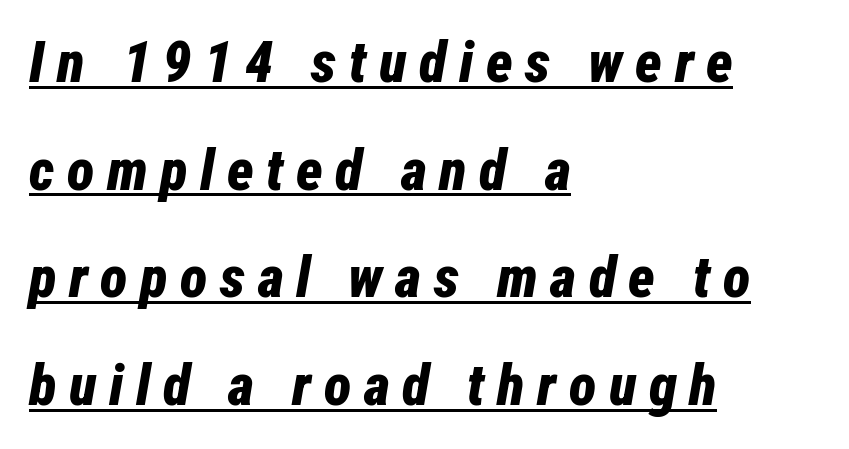
Quick note: italic. Between one letter and the next there's a generous, obvious gap. Do the characters align in a grid? No, the font is proportional. Beneath each row of characters lies a ruled line.
